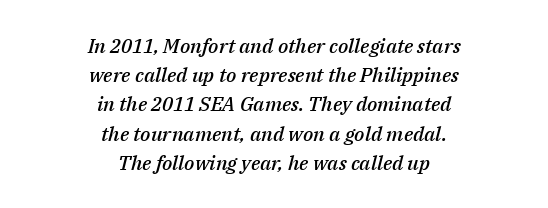
You could call the tracking neutral — neither tight nor loose. If you measured baseline to baseline, you'd find a middling distance. Alignment: centered. Characters are canted at an angle relative to the baseline's perpendicular.
